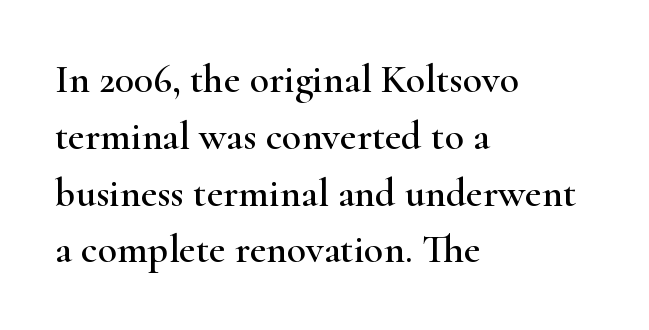
Q: Is the text italic (slanted)? A: No, it is upright.
Q: Is the typeface a serif or a sans-serif typeface? A: Serif.
Q: Is the text underlined? A: No.
Q: How is the paragraph aligned? A: Left-aligned.
Q: Is the spacing between letters normal or unusually wide? A: Normal.
Q: Is the spacing between lines tight, normal or loose? A: Normal.
Q: Width (condensed, normal, or wide)? A: Wide.
Q: Stroke contrast? A: High.
Q: x-height? A: Small.
Q: Monospaced? A: No.
